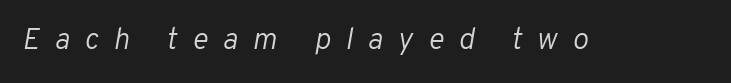
The rendering applies a slant to the glyphs. Weight class: somewhere from thin through regular. Think of a printed novel: that variable character pitch is what you see here. The words here are not underlined. Tracking value appears strongly positive — letters spread wide.
